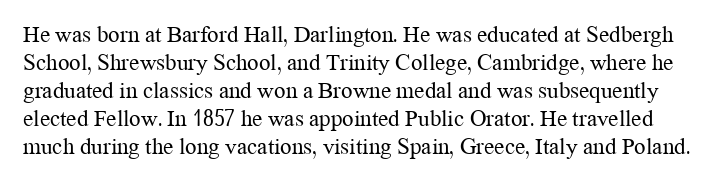
This sample uses an upright cut, with every glyph sitting square on the baseline. Nobody drew a line under any word here. Stroke thickness stays within the range of a standard reading face or lighter. Nothing unusual about the tracking: characters are spaced as the font intends.
